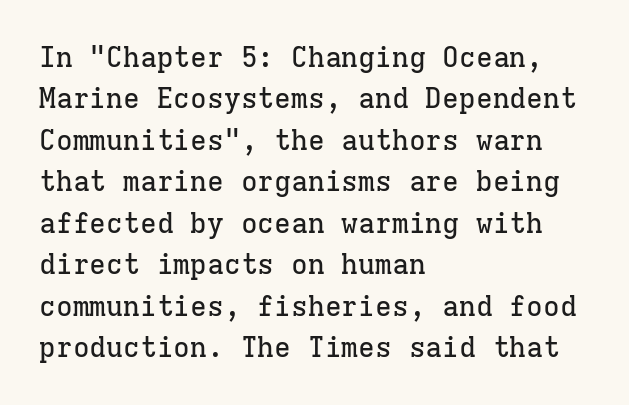
Q: Is the text italic (slanted)? A: No, it is upright.
Q: Is the typeface a serif or a sans-serif typeface? A: Serif.
Q: Is the text underlined? A: No.
Q: How is the paragraph aligned? A: Left-aligned.
Q: Is the spacing between letters normal or unusually wide? A: Normal.
Q: Is the spacing between lines tight, normal or loose? A: Normal.
Q: Width (condensed, normal, or wide)? A: Normal.
Q: Stroke contrast? A: Low.
Q: x-height? A: Medium.
Q: Monospaced? A: Yes.
